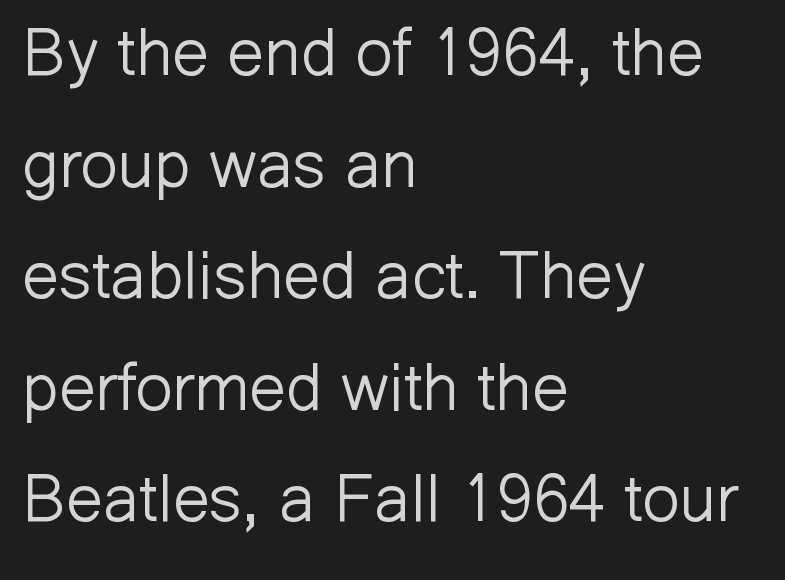
The image shows 66 px light sans-serif type, upright; set left-aligned, normal line spacing (1.69x), normal letter spacing, not underlined; low stroke contrast and a medium x-height.
